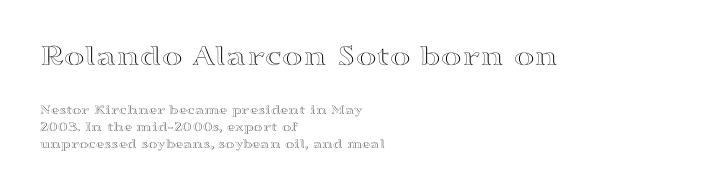
Q: Is the text italic (slanted)? A: No, it is upright.
Q: Is the text underlined? A: No.
Q: How is the paragraph aligned? A: Left-aligned.
Q: Is the spacing between letters normal or unusually wide? A: Normal.
Q: Which block of text is set in a larger size, the first (top) or the second (bottom)? A: The first (top) one.
Q: Width (condensed, normal, or wide)? A: Wide.
Q: x-height? A: Medium.
Q: Monospaced? A: No.
